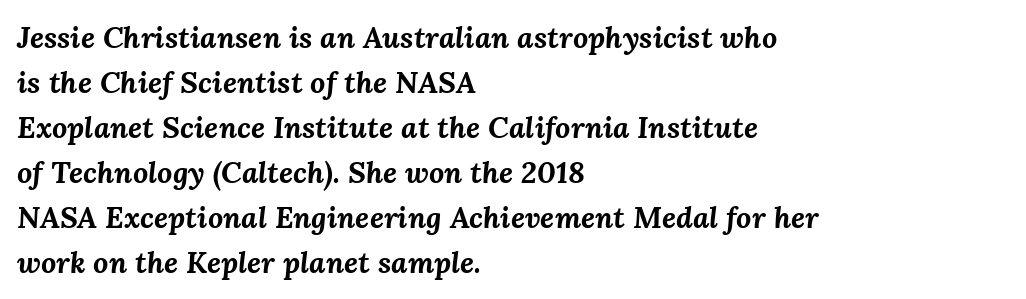
{"italic": "yes", "lean": "right", "slant_degrees": 3, "bold": "yes", "weight": "bold", "width": "normal", "stroke_contrast": "medium", "x_height": "medium", "monospaced": "no", "underline": "no", "align": "left", "line_spacing": "normal", "line_spacing_ratio": 1.5, "letter_spacing": "normal", "letter_spacing_em": 0.0, "glyph_px": 30}
